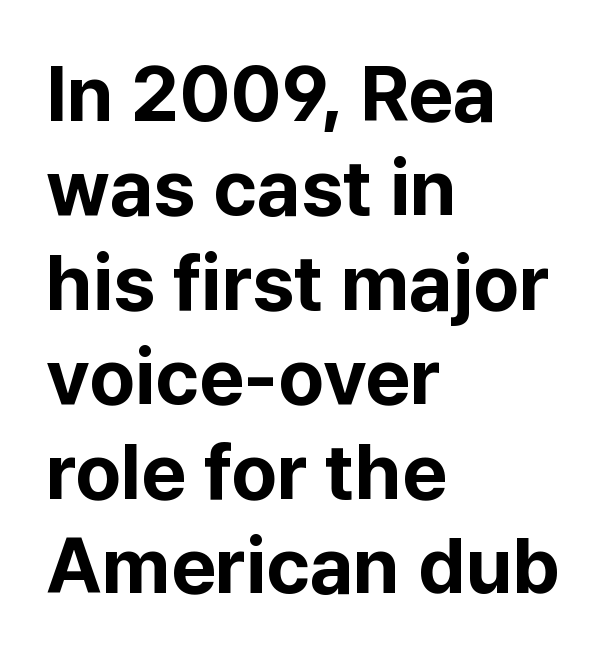
The image shows 78 px bold sans-serif type, upright; set left-aligned, line spacing 1.21x, normal letter spacing, not underlined; low stroke contrast and a medium x-height.
